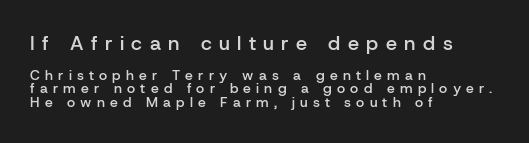
Each new line begins almost immediately beneath the previous one. Line beginnings align vertically; line endings do not. Notice the strokes are somewhat thickened but not fully heavy: this is a semibold. The designer gave the opening block more size than the closing block. The glyphs are unaccompanied by any horizontal stroke below them.
